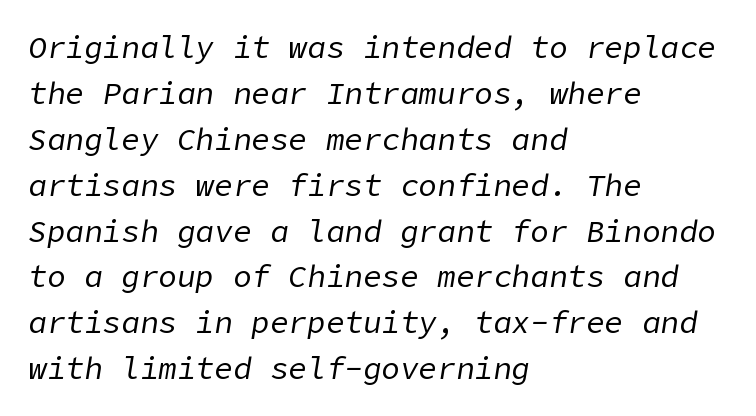
{"italic": "yes", "lean": "right", "slant_degrees": 9, "bold": "no", "weight": "regular", "width": "normal", "stroke_contrast": "low", "x_height": "medium", "underline": "no", "align": "left", "line_spacing": "normal", "line_spacing_ratio": 1.48, "letter_spacing": "normal", "letter_spacing_em": 0.0, "glyph_px": 31}
